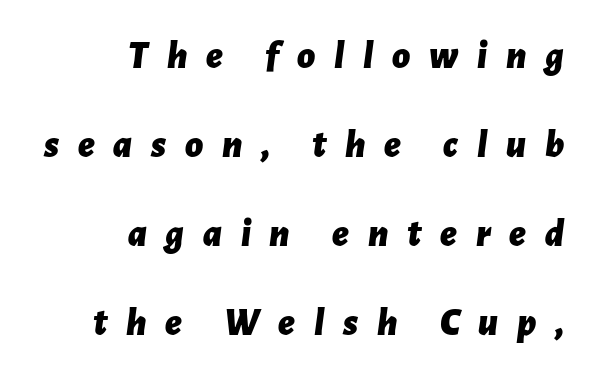
Clear beneath every line of the passage. The passage shown stacks its lines with a broad gap. Between one letter and the next there's a generous, obvious gap. Think of a printed novel: that variable character pitch is what you see here.
